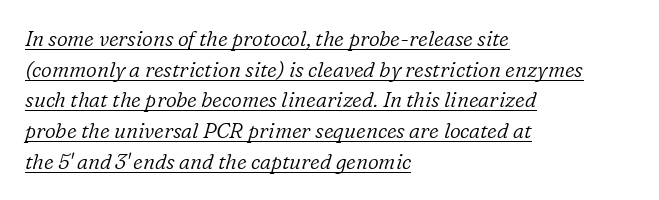
{"italic": "yes", "lean": "right", "slant_degrees": 16, "bold": "no", "underline": "yes", "align": "left", "line_spacing": "normal", "line_spacing_ratio": 1.46, "letter_spacing": "normal", "letter_spacing_em": 0.0, "glyph_px": 21}
